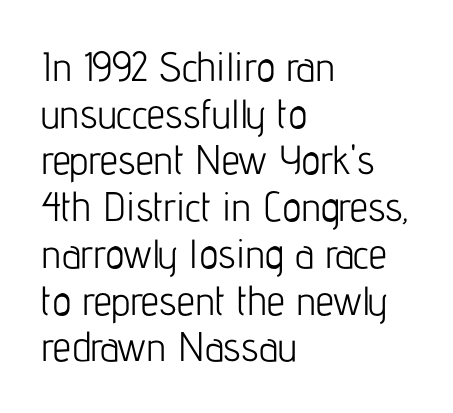
Closely set lines give the paragraph a compact silhouette. The rendering anchors every line to the left-hand side. The font is comparable to plain body text, perhaps lighter. Proportional: the letters do not fall into vertical columns.
